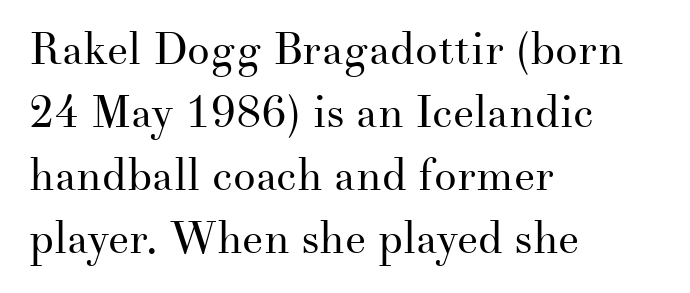
{"serif": "yes", "italic": "no", "bold": "no", "weight": "regular", "width": "normal", "stroke_contrast": "medium", "x_height": "small", "monospaced": "no", "underline": "no", "align": "left", "line_spacing": "normal", "line_spacing_ratio": 1.4, "letter_spacing": "normal", "letter_spacing_em": 0.0, "glyph_px": 45}
